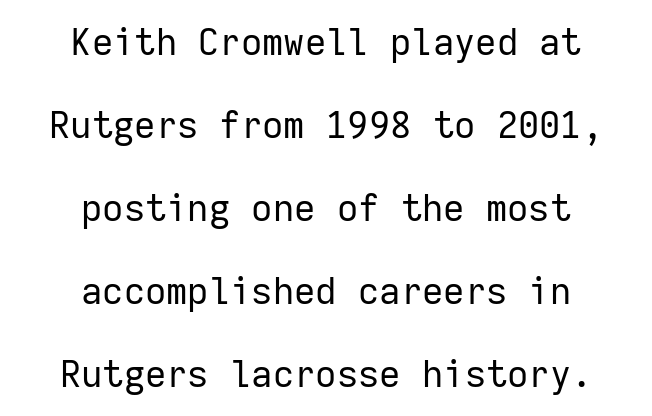
The image shows 37 px regular-weight sans-serif type, upright, monospaced; set centered, loose line spacing (2.24x), normal letter spacing, not underlined; low stroke contrast and a medium x-height.
